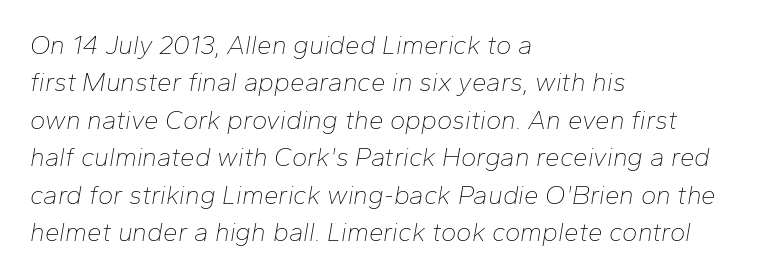
The image shows 26 px text type, italic (leaning right); set left-aligned, normal line spacing (1.44x), normal letter spacing, not underlined.
